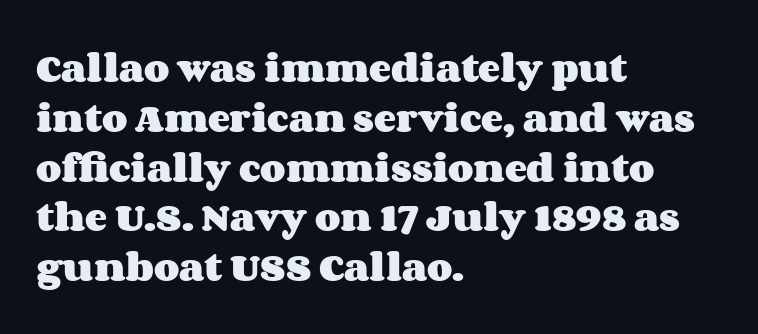
The image shows 33 px heavy, wide type, upright; set left-aligned, normal line spacing (1.51x), normal letter spacing, not underlined; medium stroke contrast and a large x-height.
